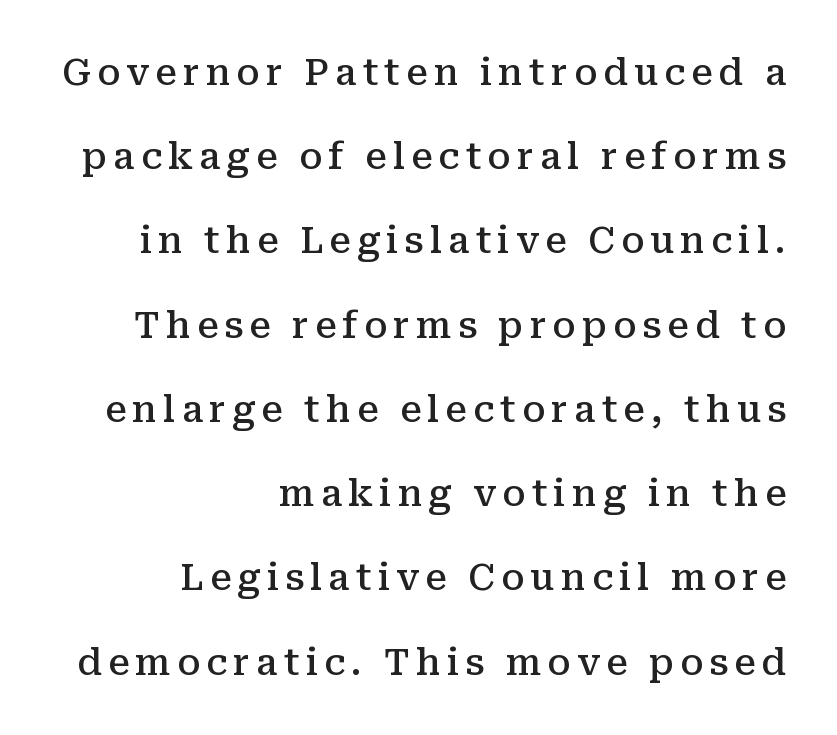
On the weight axis this lands at semibold, roughly 600. Is this a fixed-width face? No — the glyphs have proportional, varying widths. Compared with a flush-left layout, this one pins lines to the opposite, right side. The space directly below the letters is spotless. This is roman type, the default non-slanted kind. Are there feet on the stems? There are — it's a serif.
